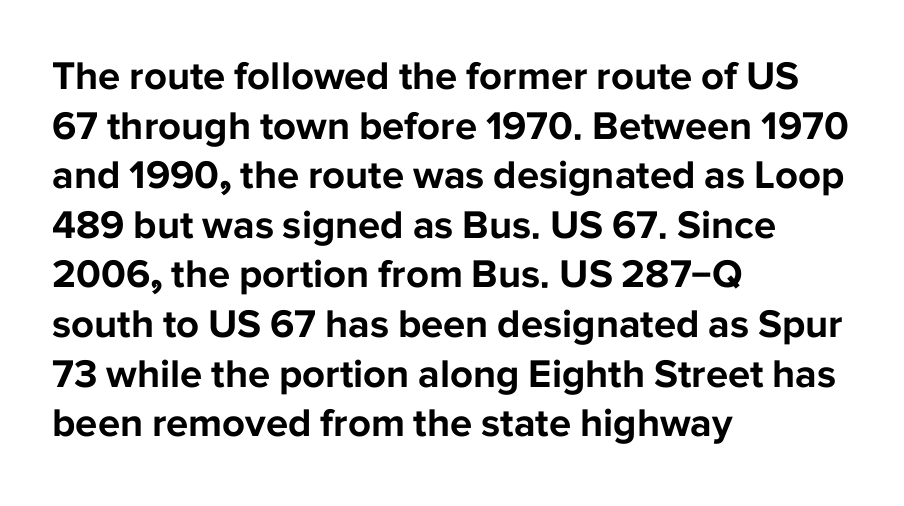
Q: Is the text bold? A: Yes.
Q: Is the text italic (slanted)? A: No, it is upright.
Q: Is the typeface a serif or a sans-serif typeface? A: Sans-serif.
Q: Is the text underlined? A: No.
Q: How is the paragraph aligned? A: Left-aligned.
Q: Is the spacing between letters normal or unusually wide? A: Normal.
Q: Width (condensed, normal, or wide)? A: Normal.
Q: Stroke contrast? A: Low.
Q: x-height? A: Medium.
Q: Monospaced? A: No.
